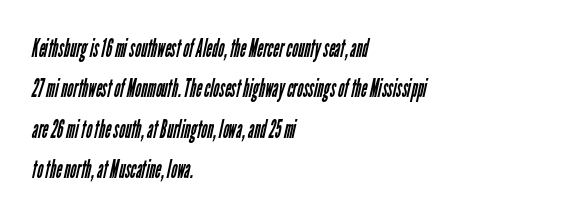
{"bold": "no", "underline": "no", "align": "left", "line_spacing": "normal", "line_spacing_ratio": 1.55, "letter_spacing": "normal", "letter_spacing_em": 0.0, "glyph_px": 26}
